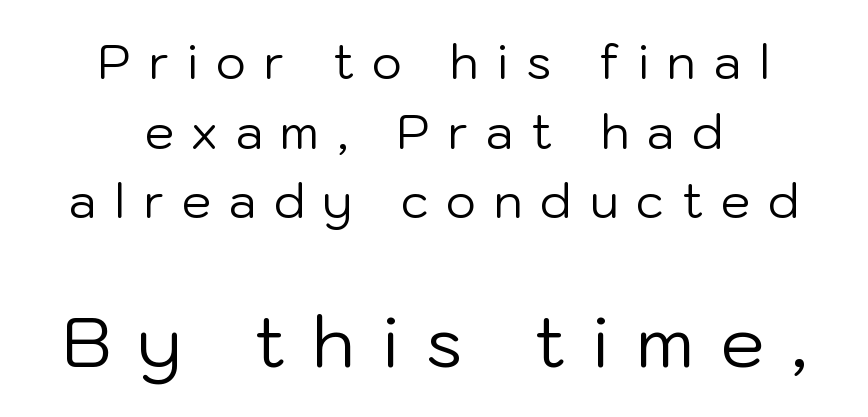
Q: Is the text bold? A: No.
Q: Is the text italic (slanted)? A: No, it is upright.
Q: Is the typeface a serif or a sans-serif typeface? A: Sans-serif.
Q: Is the text underlined? A: No.
Q: How is the paragraph aligned? A: Centered.
Q: Is the spacing between letters normal or unusually wide? A: Unusually wide.
Q: Is the spacing between lines tight, normal or loose? A: Normal.
Q: Which block of text is set in a larger size, the first (top) or the second (bottom)? A: The second (bottom) one.
Q: Width (condensed, normal, or wide)? A: Normal.
Q: Stroke contrast? A: Low.
Q: x-height? A: Medium.
Q: Monospaced? A: No.
